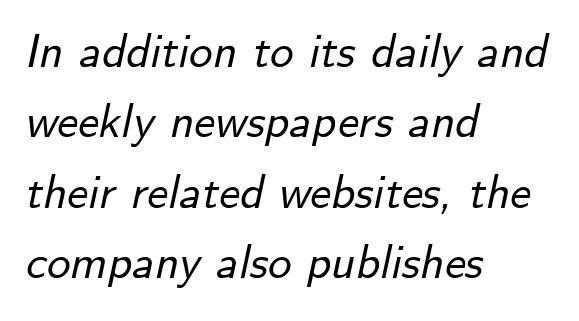
Quick note: interline space is typical. Is this a fixed-width face? No — the glyphs have proportional, varying widths. Just letters on the line, the space beneath them empty. Italic: yes, the glyphs are oblique. The rag falls on the right side of this text block. The letters sit at their default tracking, neither squeezed nor spread.
